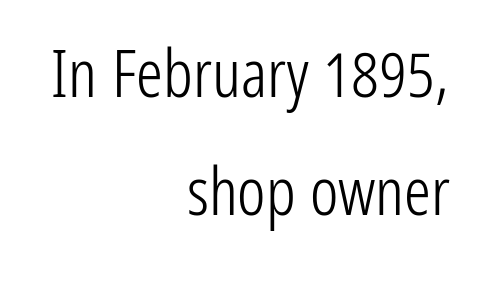
The rendering shows plain stroke endings on the letterforms — a sans-serif design. Tall strokes in this sample are plumb rather than angled. Unbolded letterforms with no extra heft. Line endings align vertically; line beginnings do not. Words appear dense and cohesive because spacing is normal.
